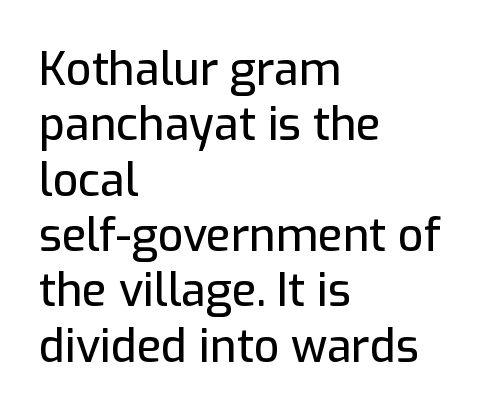
Q: Is the text italic (slanted)? A: No, it is upright.
Q: Is the typeface a serif or a sans-serif typeface? A: Sans-serif.
Q: Is the text underlined? A: No.
Q: How is the paragraph aligned? A: Left-aligned.
Q: Is the spacing between letters normal or unusually wide? A: Normal.
Q: Width (condensed, normal, or wide)? A: Normal.
Q: Stroke contrast? A: Low.
Q: x-height? A: Medium.
Q: Monospaced? A: No.
